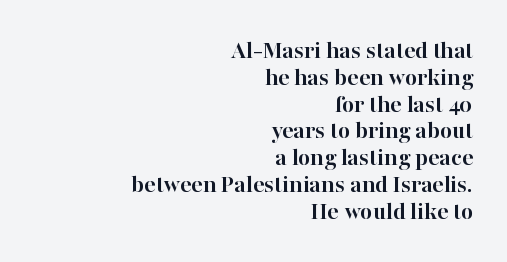
The image shows 26 px bold type, upright; set right-aligned, tight line spacing (1.03x), normal letter spacing, not underlined.
